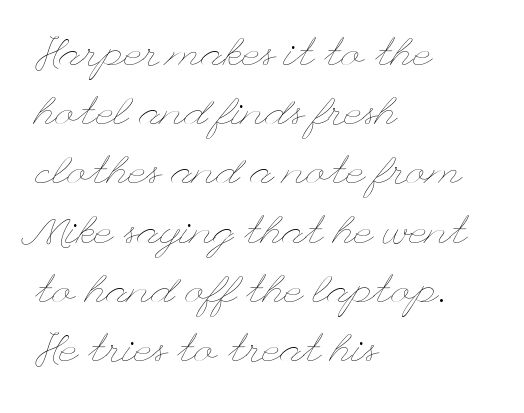
Standard letterfit; no display-style spreading of the glyphs. The space beneath each line is pristine and unruled. Weight: in the light-to-regular range.
